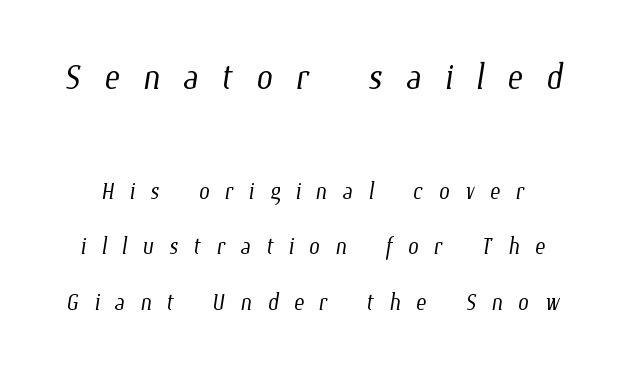
Each letter keeps its own natural width here, so spacing adapts to shape. The baseline area is clear. If you squint, the top block still reads clearly — it's the larger of the two. A quiet, ordinary-to-light weight characterises the typeface.
